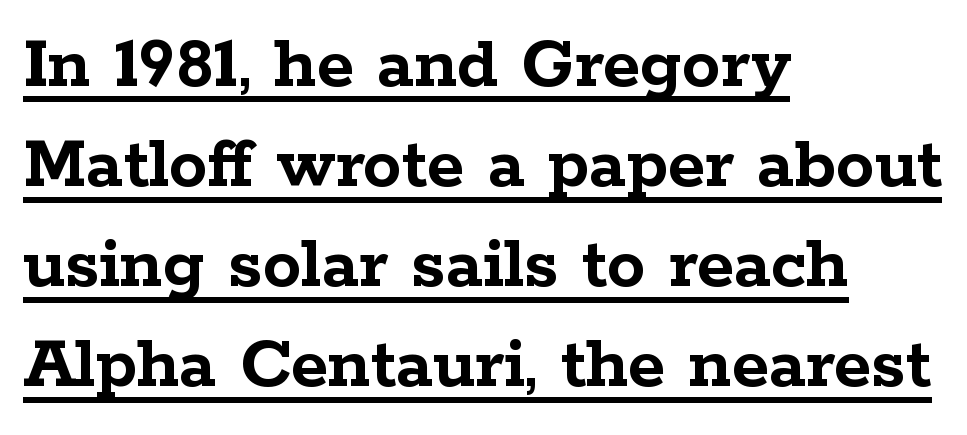
{"serif": "yes", "italic": "no", "bold": "yes", "weight": "semibold", "width": "wide", "stroke_contrast": "low", "x_height": "medium", "monospaced": "no", "underline": "yes", "align": "left", "line_spacing": "normal", "line_spacing_ratio": 1.3, "letter_spacing": "normal", "letter_spacing_em": 0.0, "glyph_px": 77}
